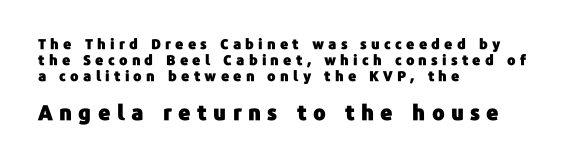
The leading is snug, giving the passage a crowded texture. Type without underlining. Every row of glyphs begins at an identical x-position on the left. Short note: letters widely spaced. Does the lettering tilt? It doesn't — this is upright.
